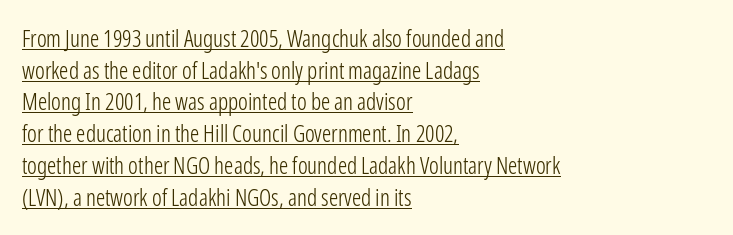
{"italic": "no", "bold": "no", "underline": "yes", "align": "left", "line_spacing": "normal", "line_spacing_ratio": 1.38, "letter_spacing": "normal", "letter_spacing_em": 0.0, "glyph_px": 23}
